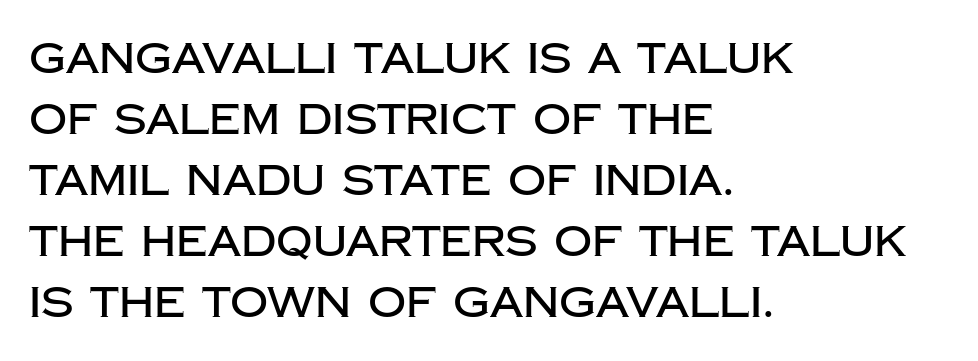
The image shows 42 px sans-serif type, upright; set left-aligned, normal line spacing (1.45x), normal letter spacing, not underlined; low stroke contrast and a large x-height.
